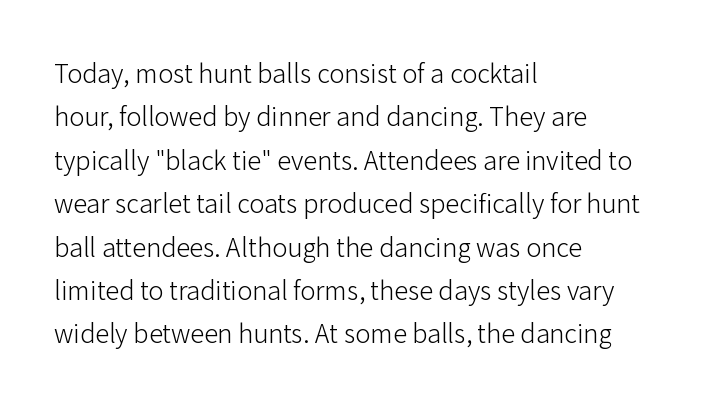
The image shows 28 px light sans-serif type, upright; set left-aligned, normal line spacing (1.55x), normal letter spacing, not underlined; low stroke contrast and a medium x-height.
